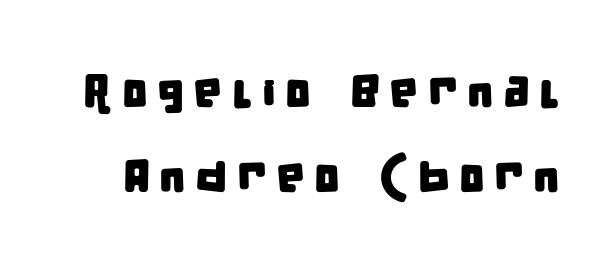
Letters rest on an invisible, unmarked baseline. Nothing sits at the stroke ends, so this counts as sans-serif. The passage shown is typed in a proportional face where columns would drift. Does extra space separate the letters? Yes, quite a lot of it.
